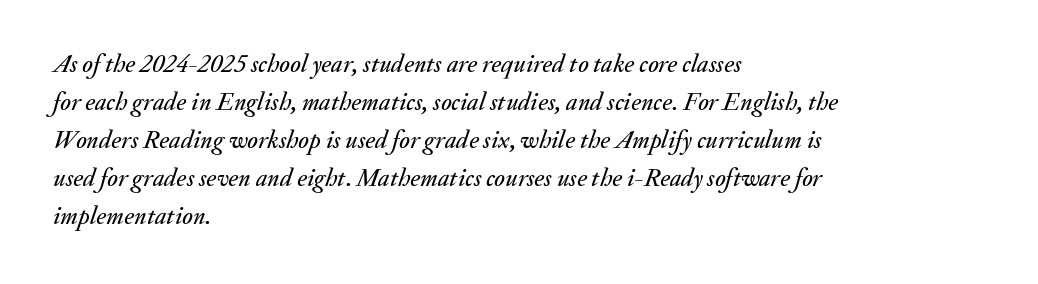
The specimen omits any rule beneath the text block's lines. The typography opts for an oblique posture over an upright one. Every row of glyphs begins at an identical x-position on the left. One glance says typical: line gaps are just what's usual.
